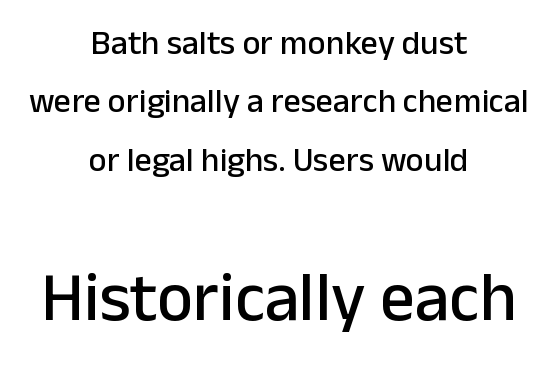
The image shows 69 px sans-serif type, upright; set centered, line spacing 1.72x, normal letter spacing, not underlined; the second (bottom) block is 2.03x larger; low stroke contrast and a medium x-height.
